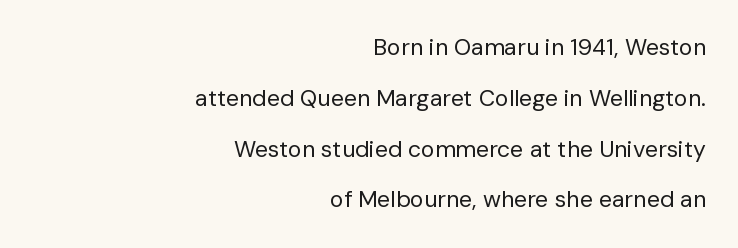
{"italic": "no", "bold": "no", "underline": "no", "align": "right", "line_spacing": "loose", "line_spacing_ratio": 2.21, "letter_spacing": "normal", "letter_spacing_em": 0.0, "glyph_px": 23}
